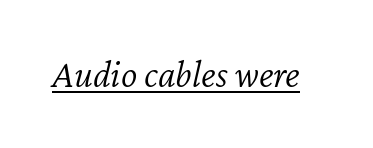
{"italic": "yes", "lean": "right", "slant_degrees": 12, "bold": "no", "weight": "light", "width": "normal", "stroke_contrast": "low", "x_height": "medium", "monospaced": "no", "underline": "yes", "letter_spacing": "normal", "letter_spacing_em": 0.0, "glyph_px": 39}
